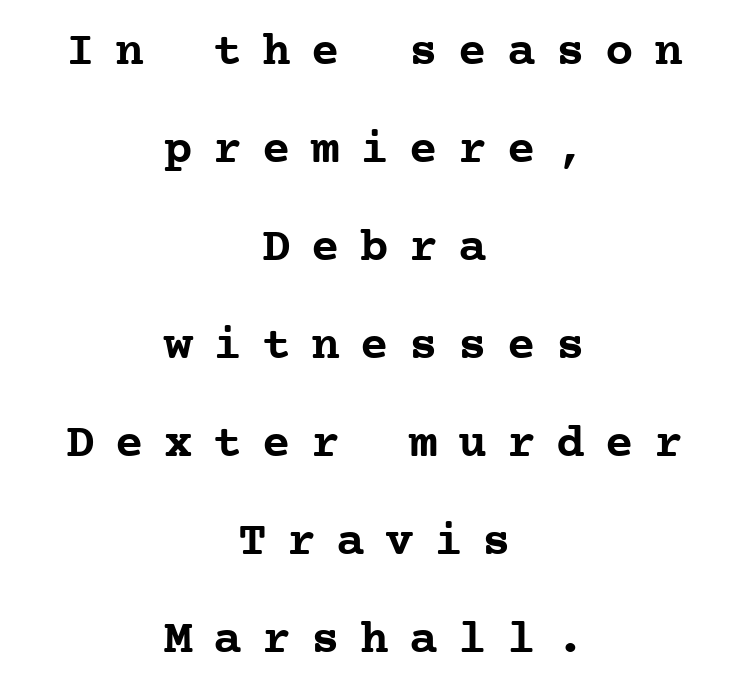
{"serif": "yes", "italic": "no", "bold": "yes", "weight": "semibold", "width": "normal", "stroke_contrast": "low", "x_height": "medium", "monospaced": "yes", "underline": "no", "align": "center", "line_spacing": "loose", "line_spacing_ratio": 2.04, "letter_spacing": "wide", "letter_spacing_em": 0.42, "glyph_px": 48}
